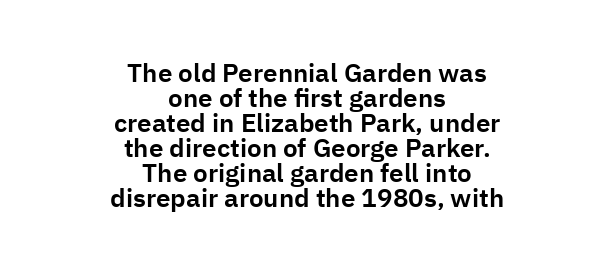
{"italic": "no", "underline": "no", "align": "center", "line_spacing": "tight", "line_spacing_ratio": 0.96, "letter_spacing": "normal", "letter_spacing_em": 0.0, "glyph_px": 26}
